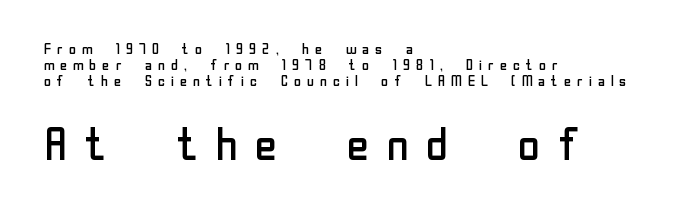
Q: Is the text bold? A: No.
Q: Is the text italic (slanted)? A: No, it is upright.
Q: Is the typeface a serif or a sans-serif typeface? A: Sans-serif.
Q: Is the text underlined? A: No.
Q: How is the paragraph aligned? A: Left-aligned.
Q: Is the spacing between letters normal or unusually wide? A: Unusually wide.
Q: Is the spacing between lines tight, normal or loose? A: Tight.
Q: Which block of text is set in a larger size, the first (top) or the second (bottom)? A: The second (bottom) one.
Q: Width (condensed, normal, or wide)? A: Normal.
Q: Stroke contrast? A: Low.
Q: x-height? A: Medium.
Q: Monospaced? A: No.
